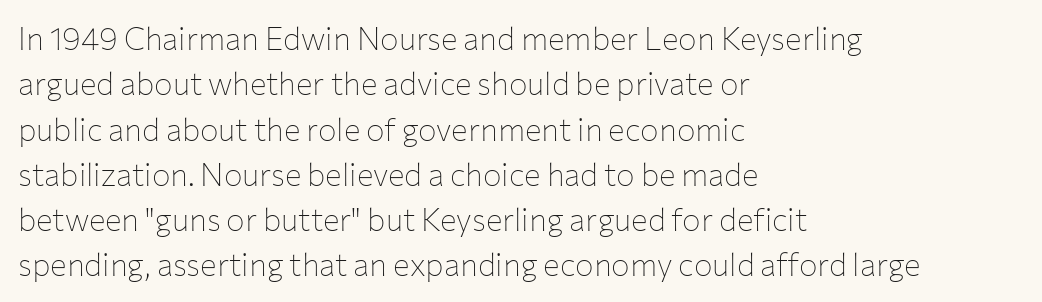
Q: Is the text bold? A: No.
Q: Is the text italic (slanted)? A: No, it is upright.
Q: Is the typeface a serif or a sans-serif typeface? A: Sans-serif.
Q: Is the text underlined? A: No.
Q: How is the paragraph aligned? A: Left-aligned.
Q: Is the spacing between letters normal or unusually wide? A: Normal.
Q: Is the spacing between lines tight, normal or loose? A: Normal.
Q: Width (condensed, normal, or wide)? A: Normal.
Q: Stroke contrast? A: Low.
Q: x-height? A: Medium.
Q: Monospaced? A: No.
